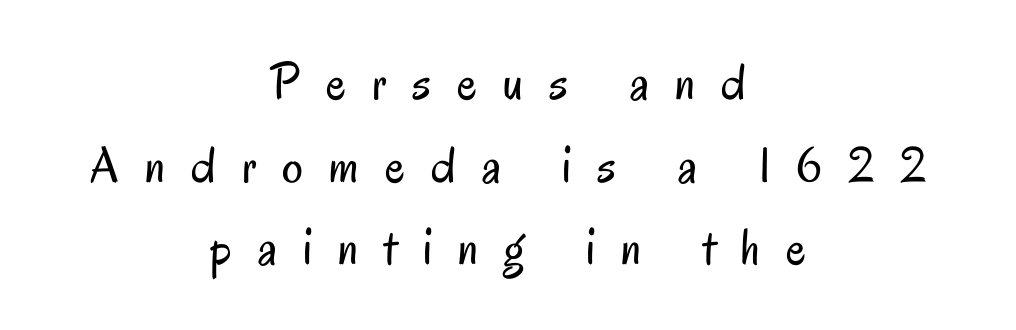
These glyphs show unthickened strokes, regular width or finer. Does the lettering tilt? It doesn't — this is upright. Does the type have serifs? No, each stem ends abruptly. The passage shown is not underscored anywhere. Inter-character spacing is expanded well beyond the font's built-in metrics. Alignment: centered.
